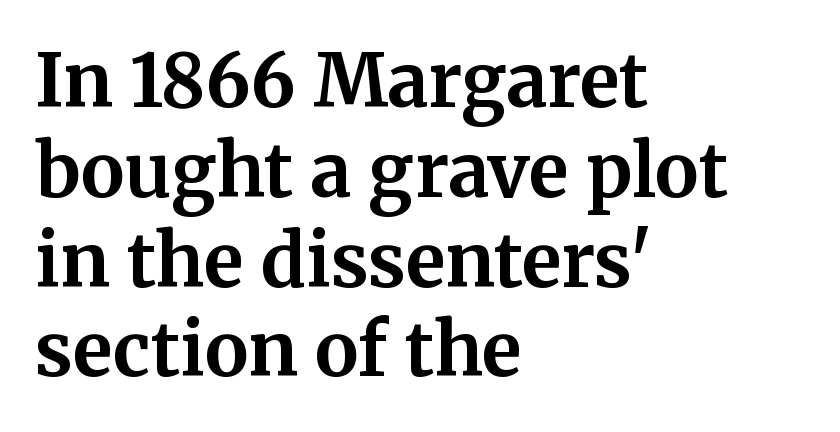
{"serif": "yes", "italic": "no", "bold": "yes", "weight": "bold", "width": "normal", "stroke_contrast": "medium", "x_height": "medium", "monospaced": "no", "underline": "no", "align": "left", "line_spacing_ratio": 1.23, "letter_spacing": "normal", "letter_spacing_em": 0.0, "glyph_px": 73}
